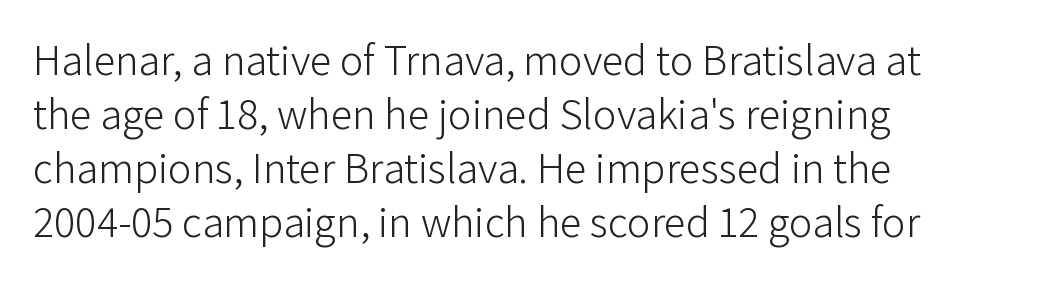
This sample is left-justified, so line endings fall wherever the words run out. Weight: not bold — regular or lighter. The letters stand straight up with perfectly vertical stems. Does the type have serifs? No, each stem ends abruptly.
